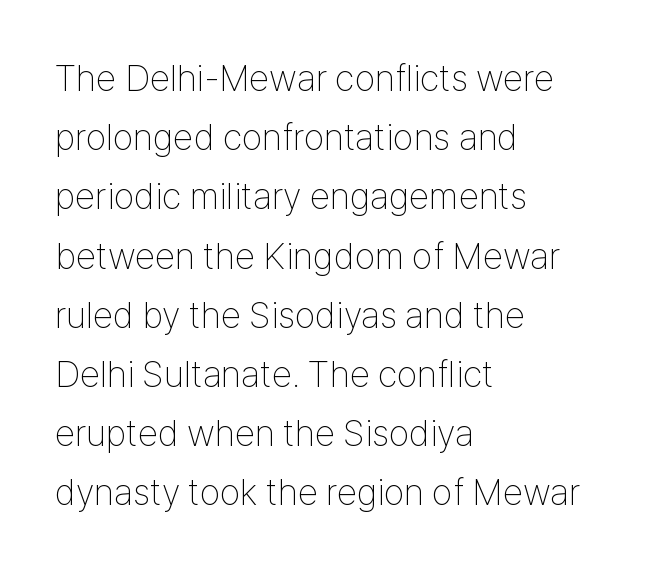
The image shows 37 px thin, condensed sans-serif type, upright; set left-aligned, normal line spacing (1.6x), normal letter spacing, not underlined; low stroke contrast and a medium x-height.
